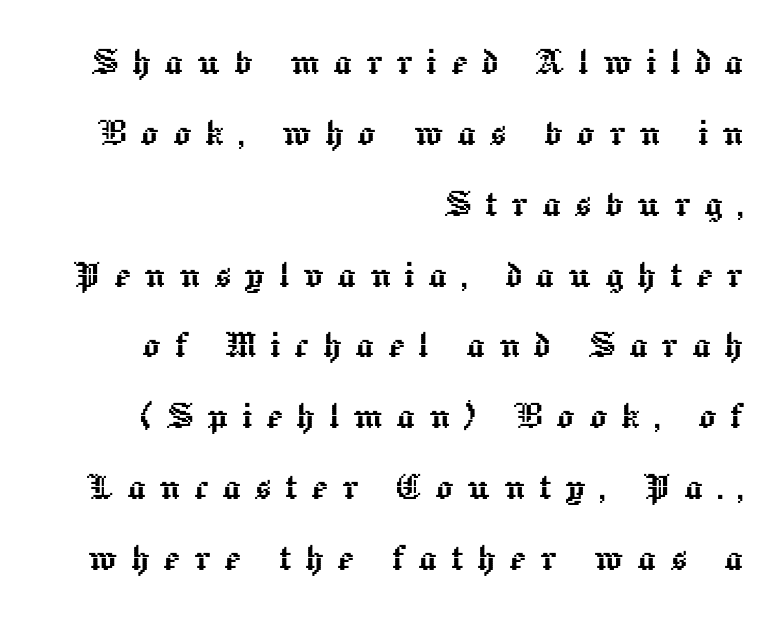
Display-style spreading of the glyphs; the letterfit is very open. Lines of text with bare space underneath. When letters stand straight like this, we call the style roman or upright. Do the characters align in a grid? No, the font is proportional.
